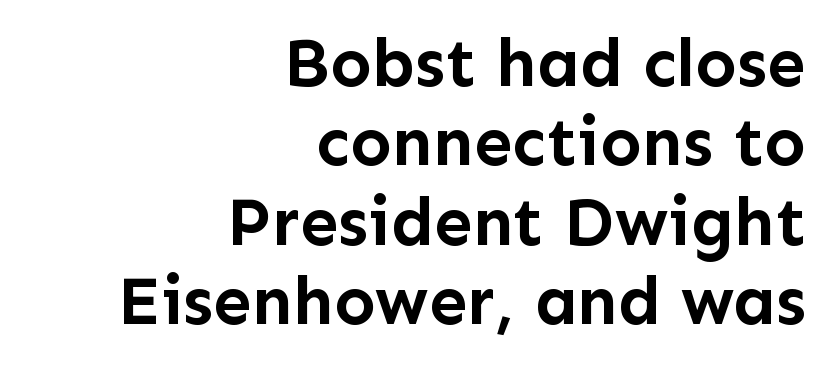
The image shows 69 px semibold sans-serif type, upright; set right-aligned, tight line spacing (1.15x), normal letter spacing, not underlined; low stroke contrast and a medium x-height.
